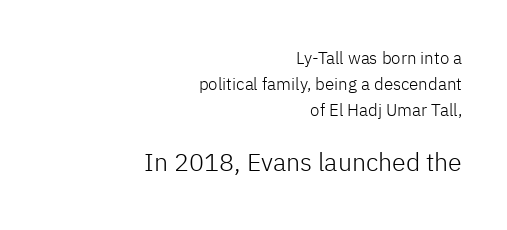
Unlike italic type, these characters show no tilt at all. Beneath every word, the page is bare. Caption: multi-line text, flush right, ragged left. This layout puts the modest block above and the oversized block below.
